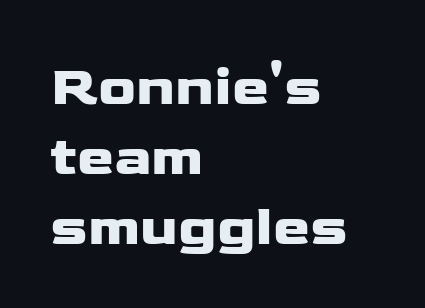
The image shows 56 px wide sans-serif type, upright; set left-aligned, normal line spacing (1.25x), normal letter spacing, not underlined; low stroke contrast and a medium x-height.
